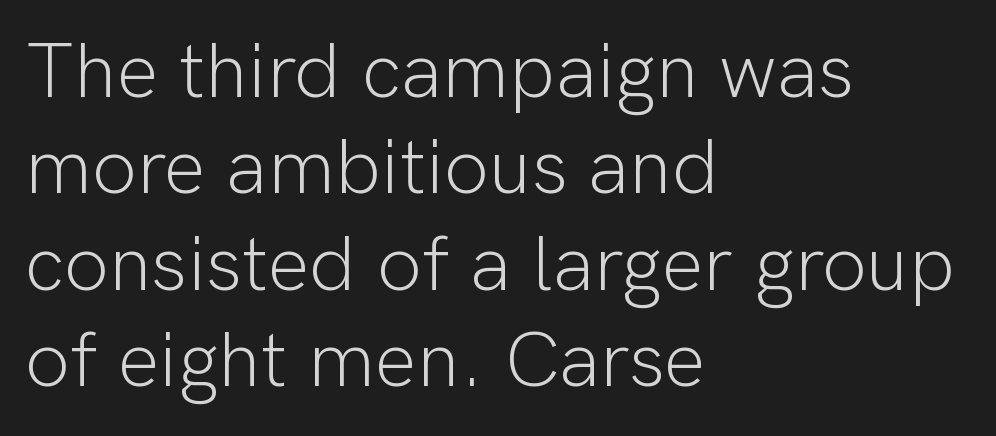
{"serif": "no", "italic": "no", "bold": "no", "weight": "light", "width": "normal", "stroke_contrast": "low", "x_height": "medium", "monospaced": "no", "underline": "no", "align": "left", "line_spacing_ratio": 1.22, "letter_spacing": "normal", "letter_spacing_em": 0.0, "glyph_px": 79}
